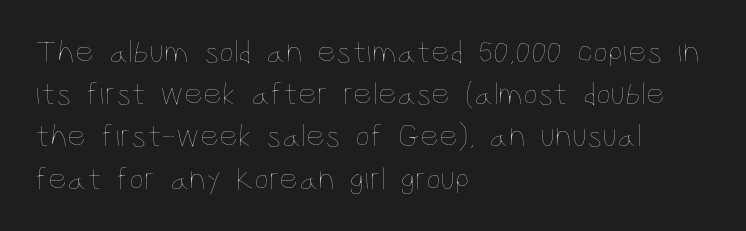
The image shows 33 px thin, condensed type, upright; set left-aligned, normal line spacing (1.28x), normal letter spacing, not underlined; low stroke contrast and a large x-height.
